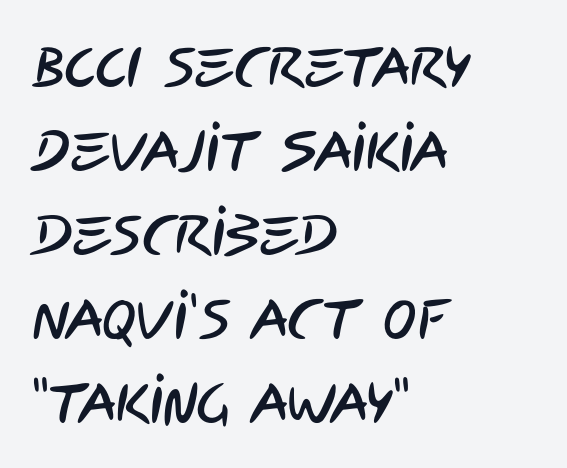
The image shows 56 px condensed sans-serif type; set left-aligned, normal line spacing (1.5x), normal letter spacing, not underlined; low stroke contrast and a large x-height.
